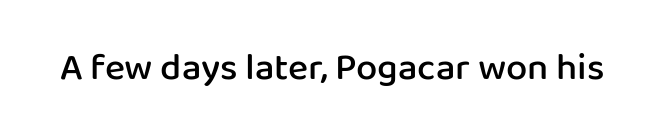
Q: Is the text bold? A: Semi-bold.
Q: Is the text italic (slanted)? A: No, it is upright.
Q: Is the typeface a serif or a sans-serif typeface? A: Sans-serif.
Q: Is the text underlined? A: No.
Q: Is the spacing between letters normal or unusually wide? A: Normal.
Q: Width (condensed, normal, or wide)? A: Normal.
Q: Stroke contrast? A: Low.
Q: x-height? A: Medium.
Q: Monospaced? A: No.
